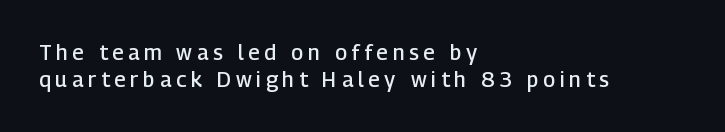
{"italic": "no", "bold": "semi", "underline": "no", "align": "left", "line_spacing": "normal", "line_spacing_ratio": 1.3, "letter_spacing": "wide", "letter_spacing_em": 0.23, "glyph_px": 21}
